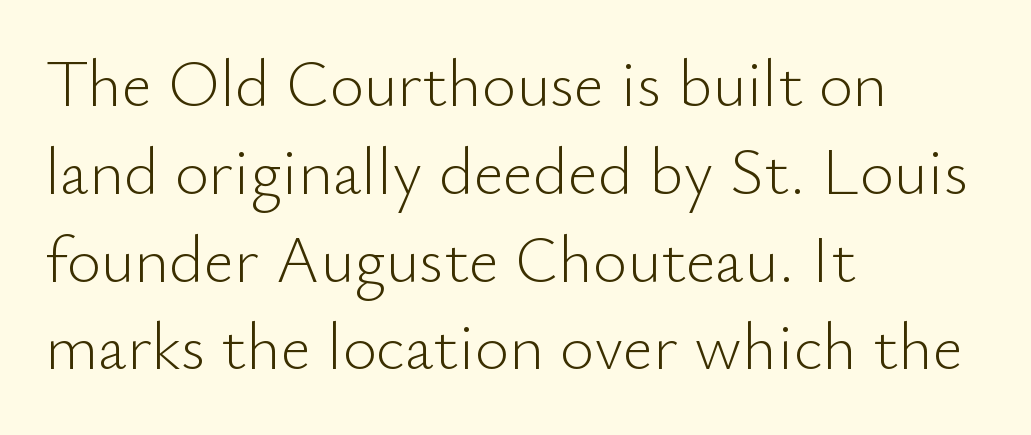
Q: Is the text bold? A: No.
Q: Is the text italic (slanted)? A: No, it is upright.
Q: Is the typeface a serif or a sans-serif typeface? A: Sans-serif.
Q: Is the text underlined? A: No.
Q: How is the paragraph aligned? A: Left-aligned.
Q: Is the spacing between letters normal or unusually wide? A: Normal.
Q: Is the spacing between lines tight, normal or loose? A: Normal.
Q: Width (condensed, normal, or wide)? A: Normal.
Q: Stroke contrast? A: Low.
Q: x-height? A: Small.
Q: Monospaced? A: No.
